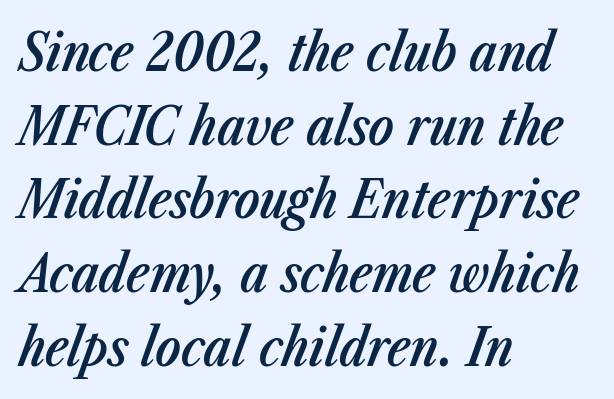
{"italic": "yes", "lean": "right", "slant_degrees": 23, "bold": "semi", "weight": "semibold", "width": "condensed", "stroke_contrast": "low", "x_height": "medium", "monospaced": "no", "underline": "no", "align": "left", "line_spacing": "normal", "line_spacing_ratio": 1.39, "letter_spacing": "normal", "letter_spacing_em": 0.0, "glyph_px": 53}
